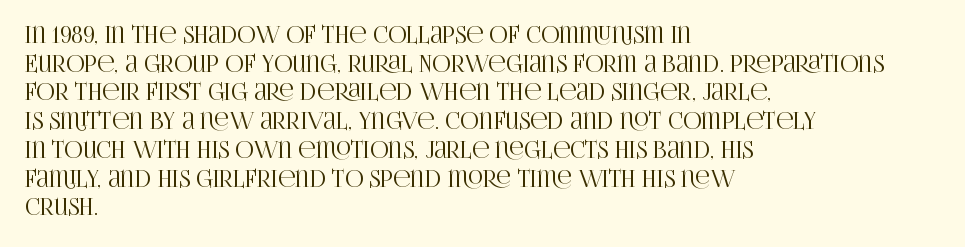
Q: Is the text italic (slanted)? A: No, it is upright.
Q: Is the text underlined? A: No.
Q: How is the paragraph aligned? A: Left-aligned.
Q: Is the spacing between letters normal or unusually wide? A: Normal.
Q: Is the spacing between lines tight, normal or loose? A: Normal.
